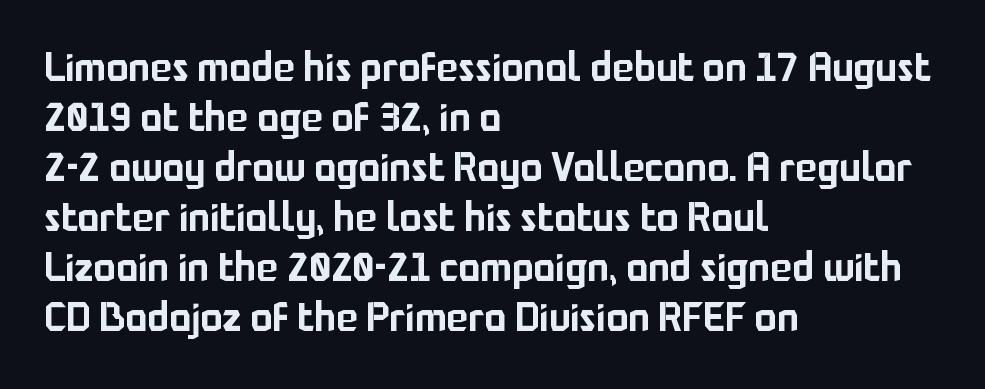
Q: Is the text italic (slanted)? A: No, it is upright.
Q: Is the typeface a serif or a sans-serif typeface? A: Sans-serif.
Q: Is the text underlined? A: No.
Q: How is the paragraph aligned? A: Left-aligned.
Q: Is the spacing between letters normal or unusually wide? A: Normal.
Q: Width (condensed, normal, or wide)? A: Normal.
Q: Stroke contrast? A: Low.
Q: x-height? A: Medium.
Q: Monospaced? A: No.
